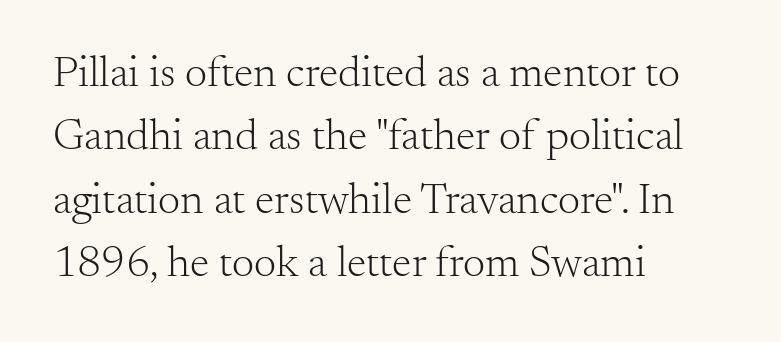
This sample is left-justified, so line endings fall wherever the words run out. This sample keeps an unexceptional amount of space between lines. How are the letters spaced? Ordinarily, with no added tracking. Little horizontal feet cap the strokes, marking this as serif type. You can tell it's not italic because the verticals are truly vertical. The baseline area is clear.
